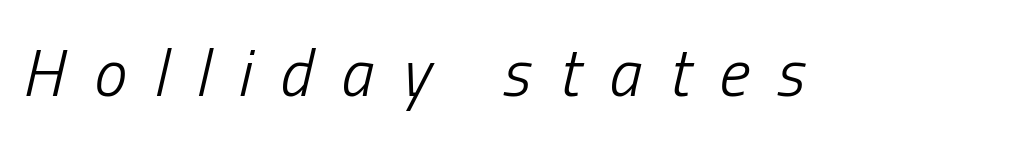
Q: Is the text bold? A: No.
Q: Is the text italic (slanted)? A: Yes, it leans right by about 13 degrees.
Q: Is the text underlined? A: No.
Q: Is the spacing between letters normal or unusually wide? A: Unusually wide.
Q: Width (condensed, normal, or wide)? A: Condensed.
Q: Stroke contrast? A: Low.
Q: x-height? A: Medium.
Q: Monospaced? A: No.
